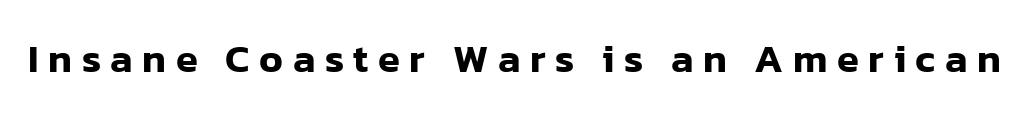
A typesetter would call this proportional, since set widths differ per character. The gaps between neighbouring characters are conspicuously large. The words here are not underlined. A typesetter would mark this as roman, not italic. The glyphs in this specimen are sans serif.
